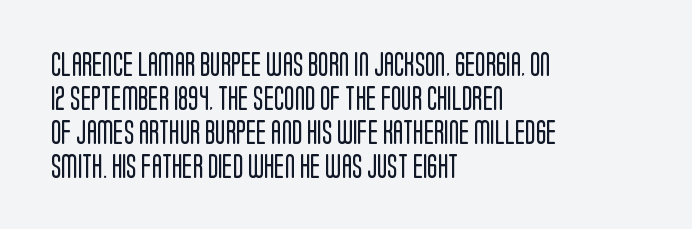
Q: Is the text bold? A: No.
Q: Is the text italic (slanted)? A: No, it is upright.
Q: Is the text underlined? A: No.
Q: How is the paragraph aligned? A: Left-aligned.
Q: Is the spacing between letters normal or unusually wide? A: Normal.
Q: Is the spacing between lines tight, normal or loose? A: Normal.
